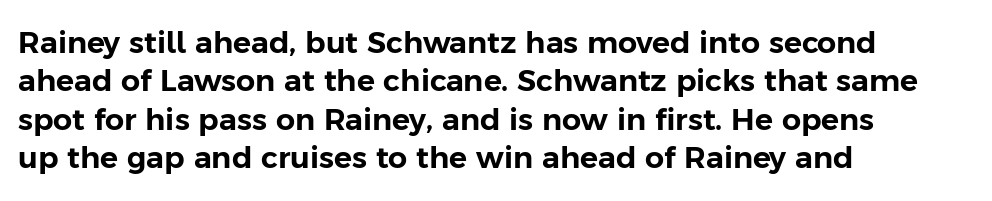
The image shows 30 px sans-serif type, upright; set left-aligned, normal line spacing (1.28x), normal letter spacing, not underlined; low stroke contrast and a medium x-height.
